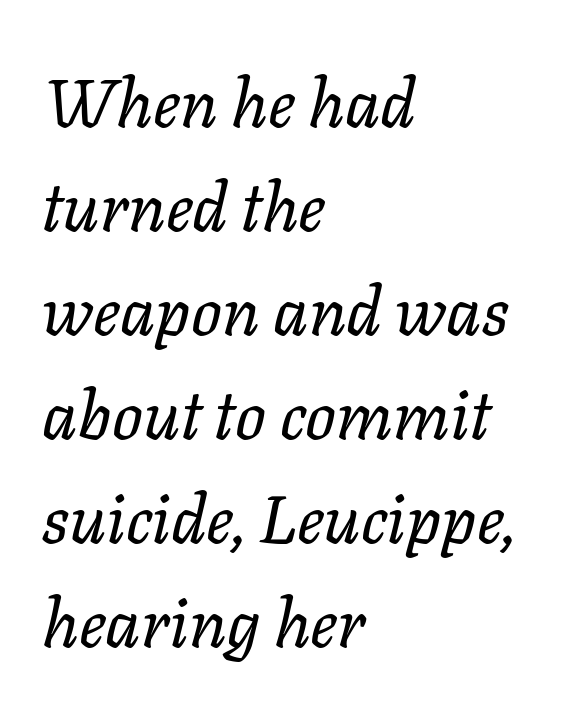
Each stroke keeps to a modest, everyday thickness or less. Does the copy run flush right? No — it runs flush left. Vertical spacing — default. The letters advance in unequal steps, a hallmark of proportional type. Every character sits at an angle, as italics do. Bare-footed words on every line.
